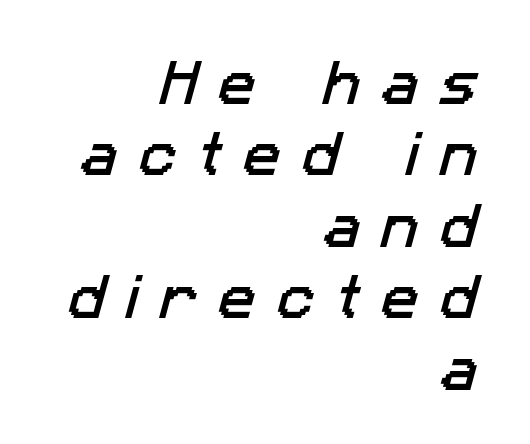
The image shows 50 px sans-serif type; set right-aligned, normal line spacing (1.43x), unusually wide letter spacing (+0.42 em), not underlined; low stroke contrast and a medium x-height.
